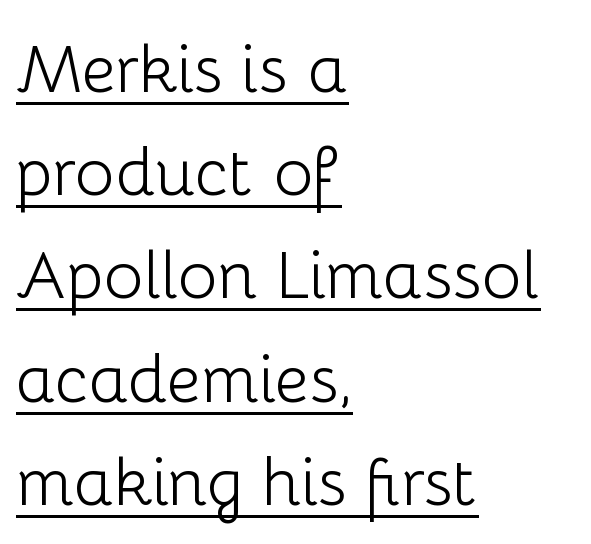
{"serif": "no", "italic": "no", "bold": "no", "weight": "light", "width": "normal", "stroke_contrast": "low", "x_height": "medium", "monospaced": "no", "underline": "yes", "align": "left", "line_spacing": "normal", "line_spacing_ratio": 1.54, "letter_spacing": "normal", "letter_spacing_em": 0.0, "glyph_px": 67}
